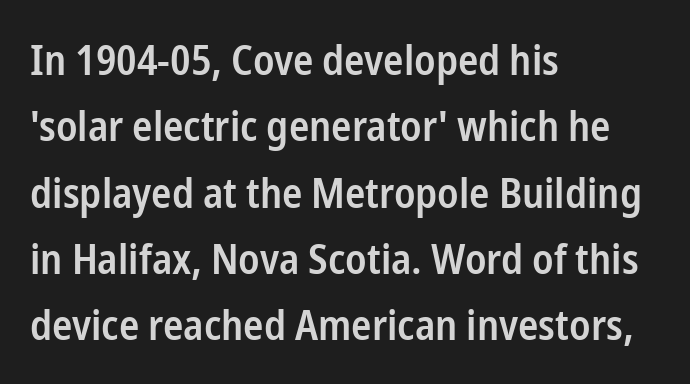
The image shows 42 px semibold, condensed sans-serif type, upright; set left-aligned, normal line spacing (1.58x), normal letter spacing, not underlined; low stroke contrast and a medium x-height.
